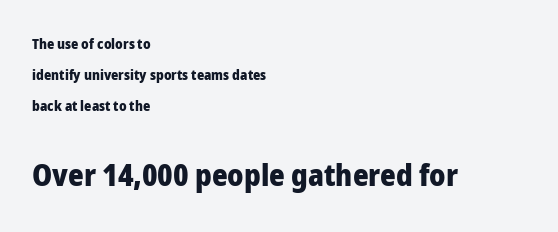
The image shows 30 px heavy sans-serif type, upright; set left-aligned, loose line spacing (2.23x), normal letter spacing, not underlined; the second (bottom) block is 2.14x larger; low stroke contrast and a medium x-height.
